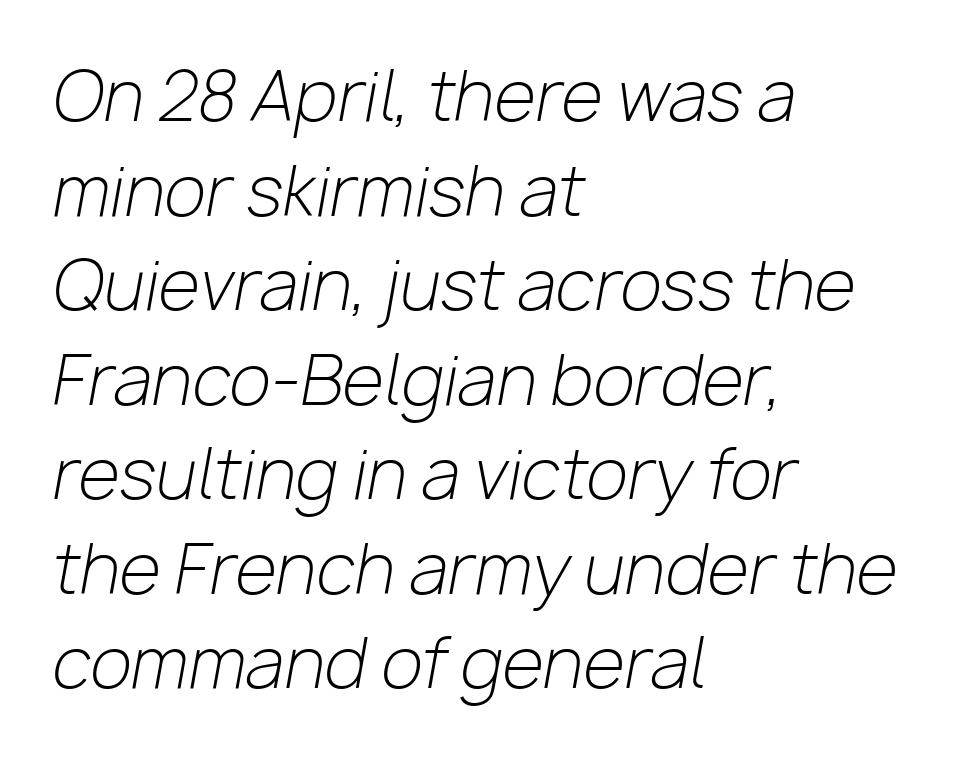
Q: Is the text bold? A: No.
Q: Is the text italic (slanted)? A: Yes, it leans right by about 10 degrees.
Q: Is the text underlined? A: No.
Q: How is the paragraph aligned? A: Left-aligned.
Q: Is the spacing between letters normal or unusually wide? A: Normal.
Q: Is the spacing between lines tight, normal or loose? A: Normal.
Q: Width (condensed, normal, or wide)? A: Normal.
Q: Stroke contrast? A: Low.
Q: x-height? A: Medium.
Q: Monospaced? A: No.
